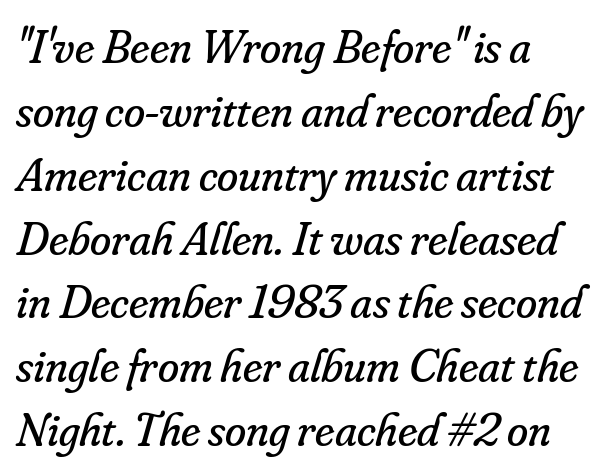
The image shows 48 px regular-weight serif type, italic (leaning right); set left-aligned, normal line spacing (1.33x), normal letter spacing, not underlined; low stroke contrast and a small x-height.
